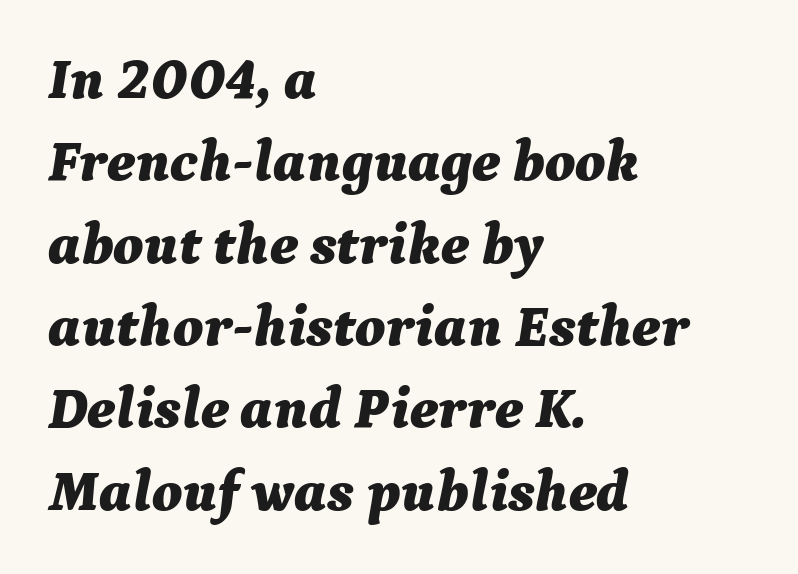
Q: Is the text bold? A: Yes.
Q: Is the text italic (slanted)? A: Yes, it leans right by about 9 degrees.
Q: Is the text underlined? A: No.
Q: How is the paragraph aligned? A: Left-aligned.
Q: Is the spacing between letters normal or unusually wide? A: Normal.
Q: Is the spacing between lines tight, normal or loose? A: Normal.
Q: Width (condensed, normal, or wide)? A: Normal.
Q: Stroke contrast? A: Medium.
Q: x-height? A: Medium.
Q: Monospaced? A: No.
